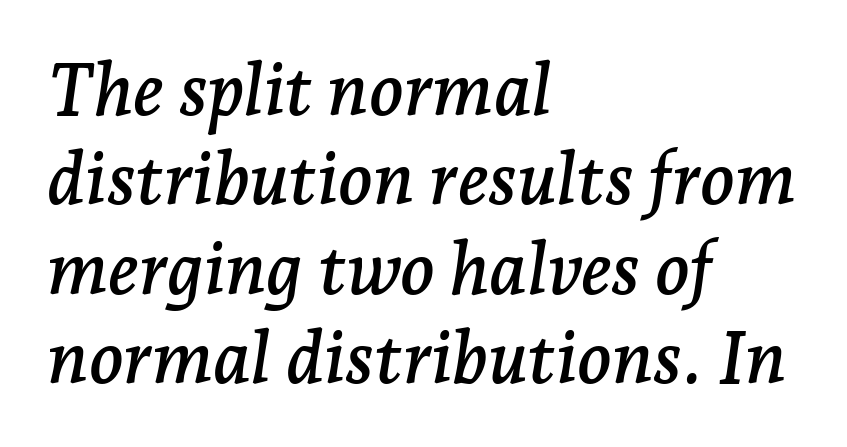
Note the varied advance widths — an 'i' is clearly narrower than an 'm'. Plain, unruled lines of type. Alignment: flush left. What kind of face is this? One with serifs.
